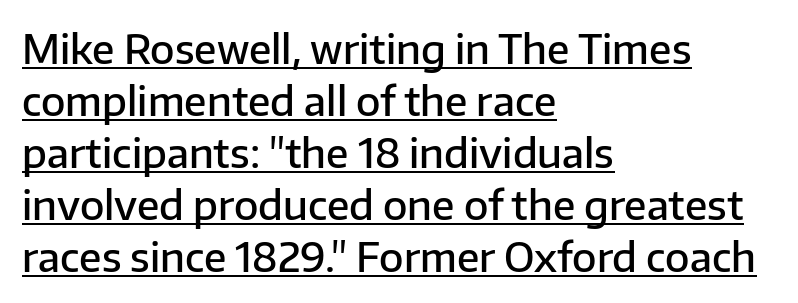
The image shows 40 px semibold sans-serif type, upright; set left-aligned, normal line spacing (1.3x), normal letter spacing, underlined; low stroke contrast and a medium x-height.
